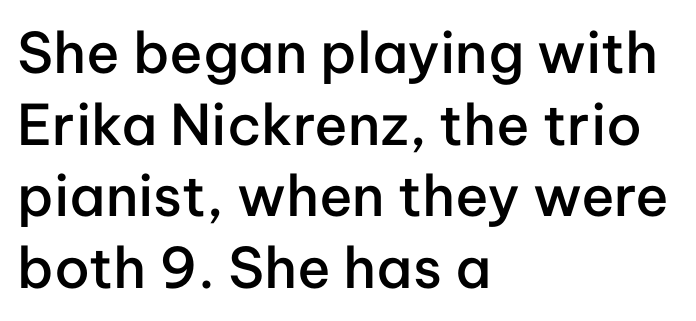
The image shows 56 px semibold sans-serif type, upright; set left-aligned, normal line spacing (1.28x), normal letter spacing, not underlined; low stroke contrast and a medium x-height.
